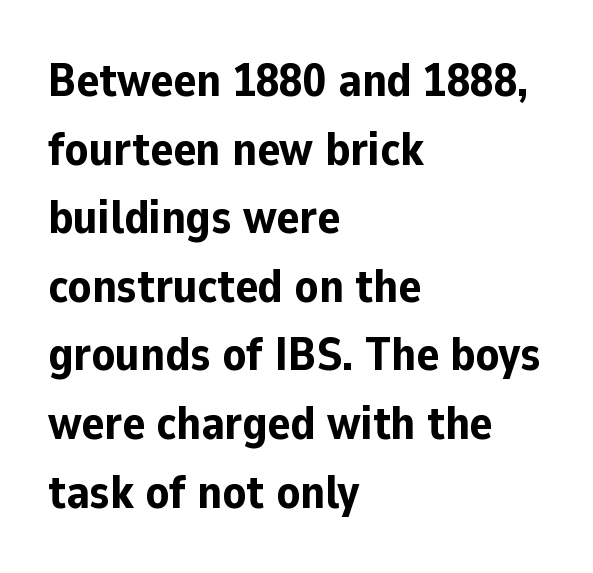
{"serif": "no", "italic": "no", "bold": "yes", "weight": "bold", "width": "normal", "stroke_contrast": "low", "x_height": "medium", "monospaced": "no", "underline": "no", "align": "left", "line_spacing": "normal", "line_spacing_ratio": 1.46, "letter_spacing": "normal", "letter_spacing_em": 0.0, "glyph_px": 47}
